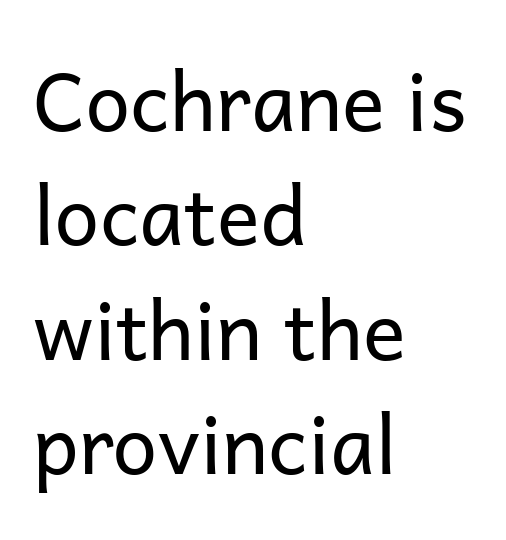
Spacing verdict: proportional, widths tailored to each character. The strip under each line holds only bare page. Is this a sans? Yes — the strokes have no serifs. Students, observe: this is what conventionally led text looks like.
